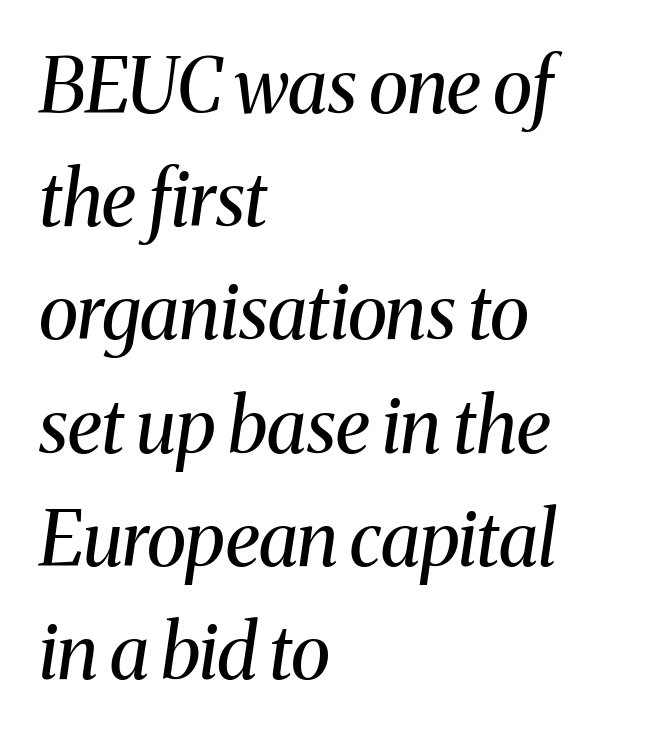
Q: Is the text bold? A: No.
Q: Is the text italic (slanted)? A: Yes, it leans right by about 8 degrees.
Q: Is the typeface a serif or a sans-serif typeface? A: Serif.
Q: Is the text underlined? A: No.
Q: How is the paragraph aligned? A: Left-aligned.
Q: Is the spacing between letters normal or unusually wide? A: Normal.
Q: Is the spacing between lines tight, normal or loose? A: Normal.
Q: Width (condensed, normal, or wide)? A: Normal.
Q: Stroke contrast? A: Medium.
Q: x-height? A: Medium.
Q: Monospaced? A: No.
